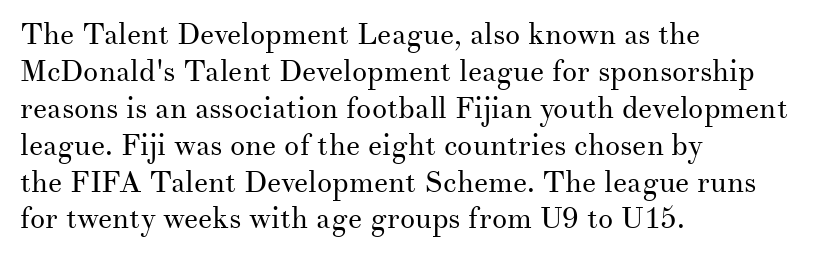
The image shows 30 px regular-weight serif type, upright; set left-aligned, line spacing 1.23x, normal letter spacing, not underlined; medium stroke contrast and a small x-height.
